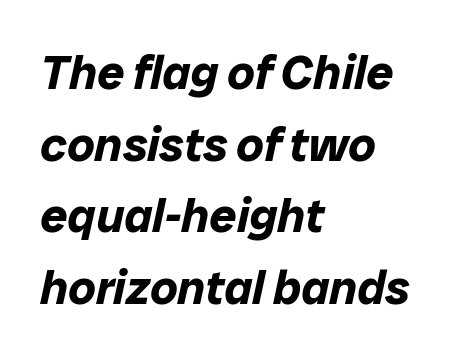
Q: Is the text bold? A: Yes.
Q: Is the text italic (slanted)? A: Yes, it leans right by about 12 degrees.
Q: Is the text underlined? A: No.
Q: How is the paragraph aligned? A: Left-aligned.
Q: Is the spacing between letters normal or unusually wide? A: Normal.
Q: Is the spacing between lines tight, normal or loose? A: Normal.
Q: Width (condensed, normal, or wide)? A: Normal.
Q: Stroke contrast? A: Low.
Q: x-height? A: Medium.
Q: Monospaced? A: No.
